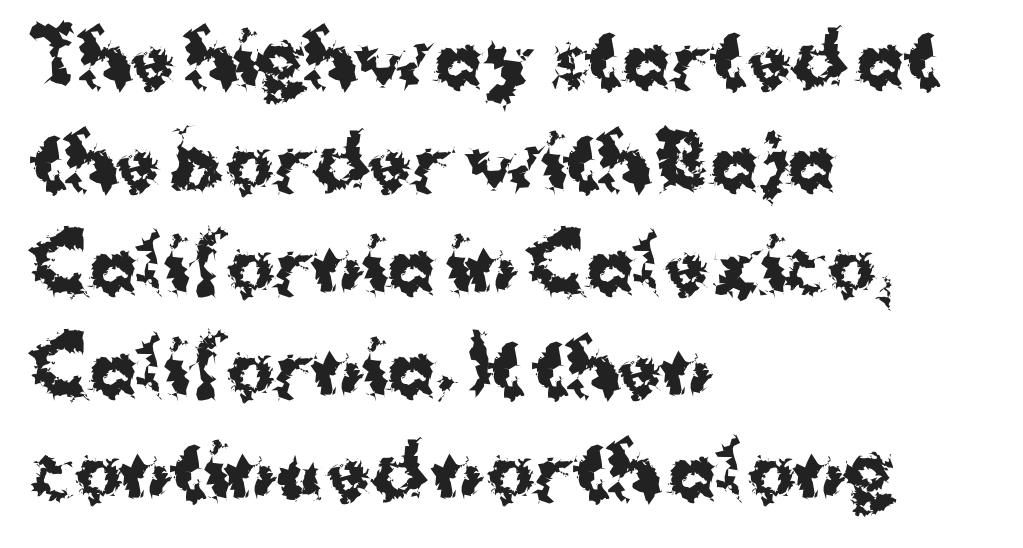
Q: Is the text bold? A: Yes.
Q: Is the text italic (slanted)? A: No, it is upright.
Q: Is the typeface a serif or a sans-serif typeface? A: Sans-serif.
Q: Is the text underlined? A: No.
Q: How is the paragraph aligned? A: Left-aligned.
Q: Is the spacing between letters normal or unusually wide? A: Normal.
Q: Is the spacing between lines tight, normal or loose? A: Normal.
Q: Width (condensed, normal, or wide)? A: Normal.
Q: Stroke contrast? A: Medium.
Q: x-height? A: Medium.
Q: Monospaced? A: No.
